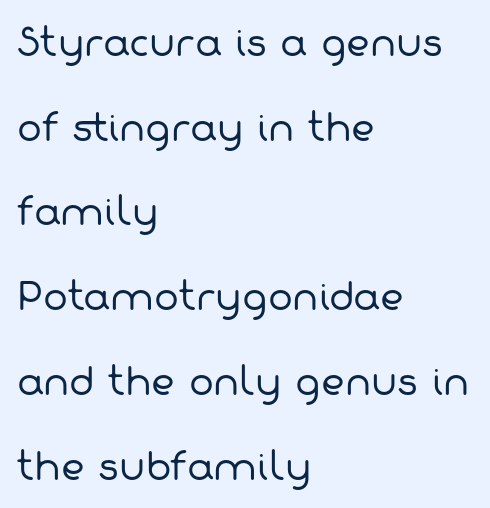
{"serif": "no", "bold": "no", "weight": "regular", "width": "normal", "stroke_contrast": "low", "x_height": "medium", "monospaced": "no", "underline": "no", "align": "left", "line_spacing": "loose", "line_spacing_ratio": 2.29, "letter_spacing": "normal", "letter_spacing_em": 0.0, "glyph_px": 37}
